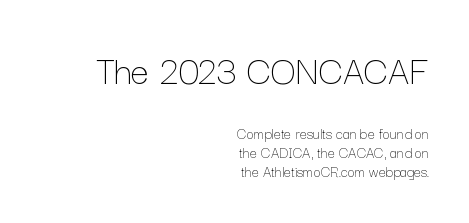
The image shows 41 px thin type, upright; set right-aligned, line spacing 1.2x, normal letter spacing, not underlined; the first (top) block is 2.56x larger; low stroke contrast and a medium x-height.
